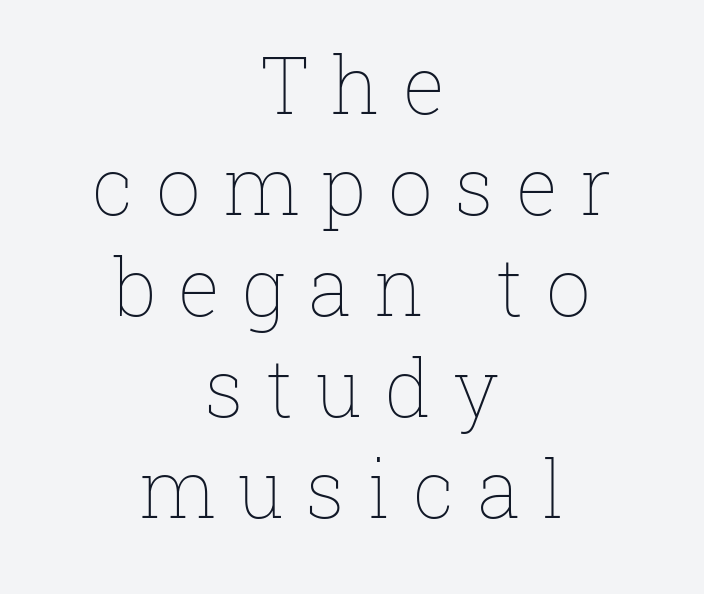
Think of a printed novel: that variable character pitch is what you see here. Substantial extra tracking has been applied to these lines. The strip under each line holds only bare page. It's the straight-up-and-down kind of type. Regarding leading, the lines here are spaced in the standard way. This reads as an unemphasized weight, regular at the heaviest.
